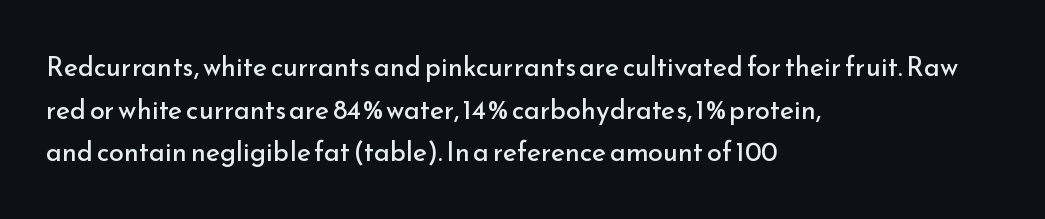
The ragged edge is on the right, which tells us the setting is flush left. Vertical strokes here are truly vertical. Heaviness? Minimal to ordinary, like unemphasized prose. Lines of text with bare space underneath.
